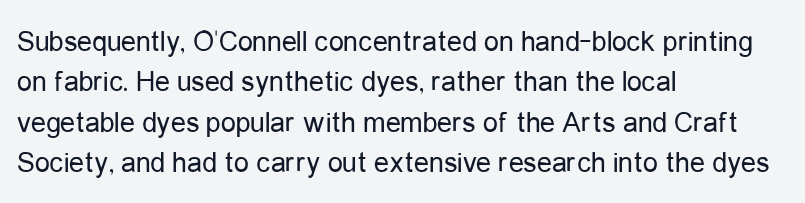
The image shows 30 px regular-weight, condensed sans-serif type, upright; set left-aligned, normal line spacing (1.35x), normal letter spacing, not underlined; low stroke contrast and a medium x-height.
